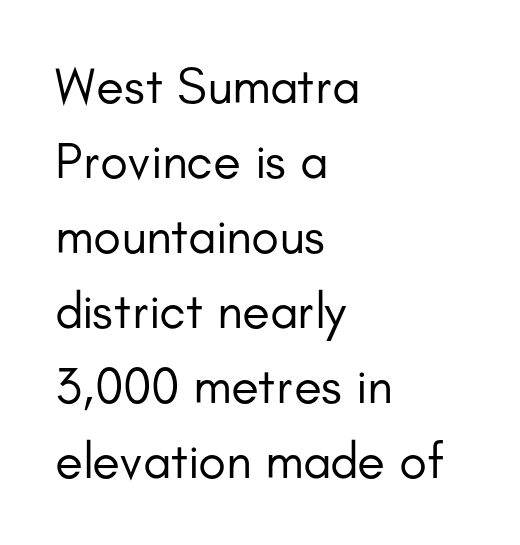
The image shows 51 px regular-weight sans-serif type, upright; set left-aligned, normal line spacing (1.47x), normal letter spacing, not underlined; low stroke contrast and a small x-height.
